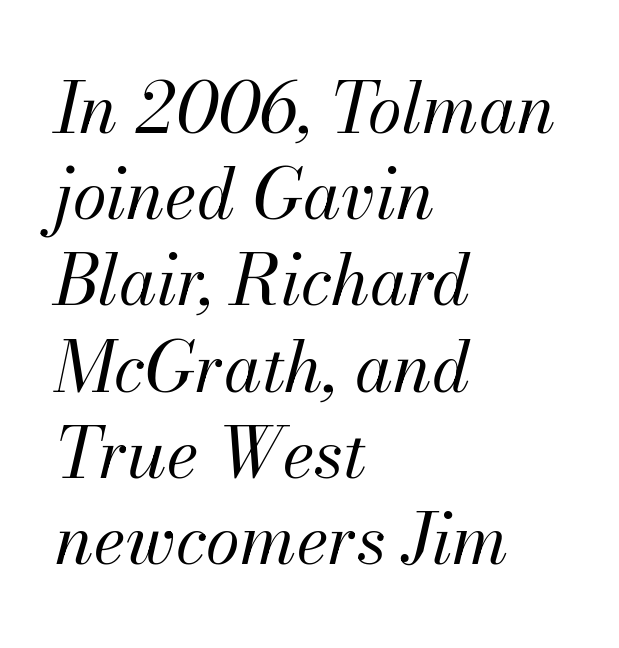
The whole block is typeset with a tilt. A typesetter would call this proportional, since set widths differ per character. Teacher's note: observe the even left margin — that is flush-left alignment. Stems and bowls with no extra thickness — not bold. The space between consecutive lines is moderate. The gap between lines stays unmarked.
